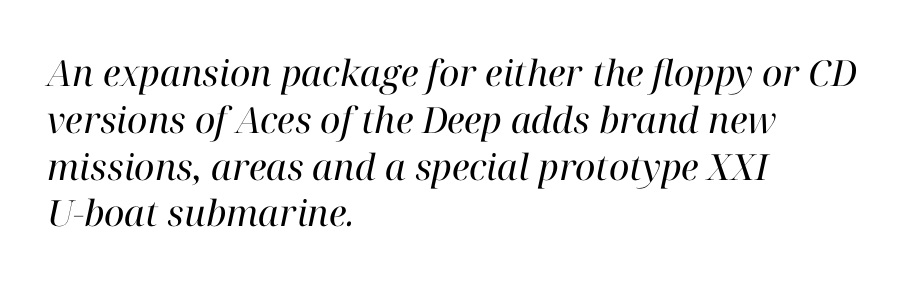
Q: Is the text bold? A: No.
Q: Is the text italic (slanted)? A: Yes, it leans right by about 12 degrees.
Q: Is the typeface a serif or a sans-serif typeface? A: Serif.
Q: Is the text underlined? A: No.
Q: How is the paragraph aligned? A: Left-aligned.
Q: Is the spacing between letters normal or unusually wide? A: Normal.
Q: Is the spacing between lines tight, normal or loose? A: Normal.
Q: Width (condensed, normal, or wide)? A: Normal.
Q: Stroke contrast? A: High.
Q: x-height? A: Medium.
Q: Monospaced? A: No.
